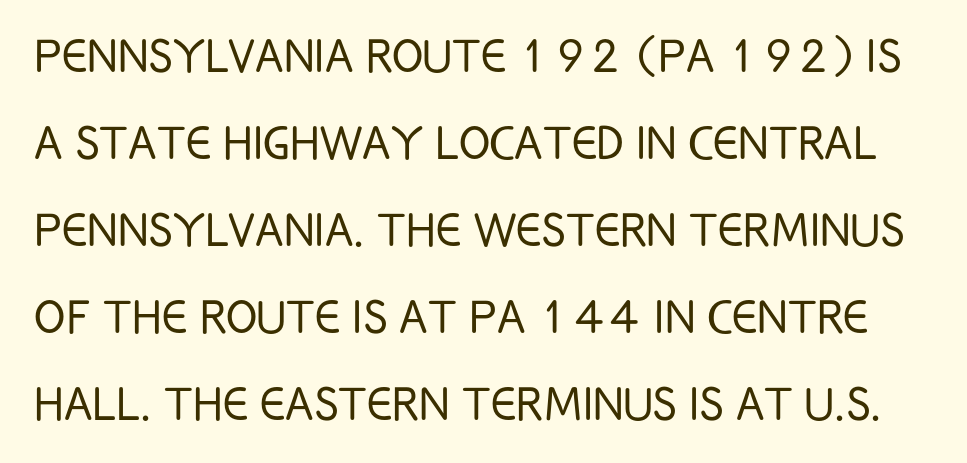
The image shows 58 px light, condensed sans-serif type, upright; set normal line spacing (1.5x), normal letter spacing, not underlined; low stroke contrast and a large x-height.
